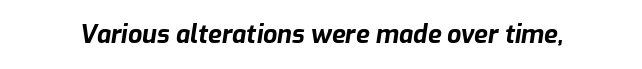
Q: Is the text bold? A: Yes.
Q: Is the text italic (slanted)? A: Yes, it leans right by about 9 degrees.
Q: Is the text underlined? A: No.
Q: Is the spacing between letters normal or unusually wide? A: Normal.
